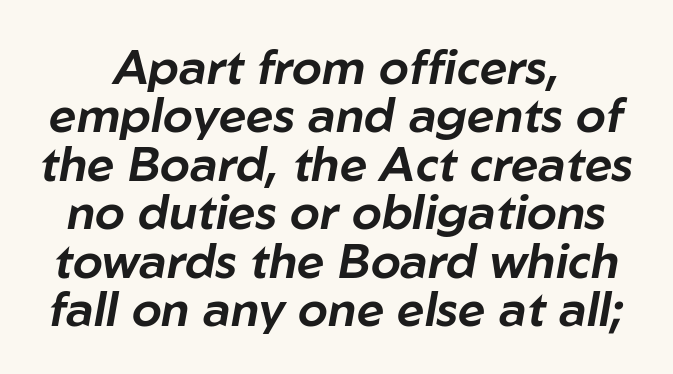
Q: Is the text italic (slanted)? A: Yes, it leans right by about 10 degrees.
Q: Is the text underlined? A: No.
Q: How is the paragraph aligned? A: Centered.
Q: Is the spacing between letters normal or unusually wide? A: Normal.
Q: Is the spacing between lines tight, normal or loose? A: Tight.
Q: Width (condensed, normal, or wide)? A: Normal.
Q: Stroke contrast? A: Low.
Q: x-height? A: Medium.
Q: Monospaced? A: No.
